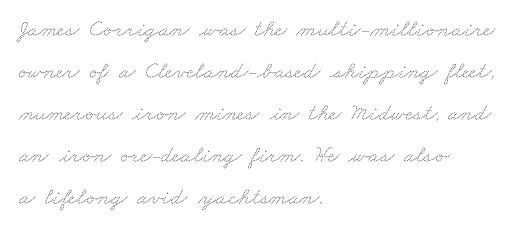
{"bold": "no", "underline": "no", "align": "left", "line_spacing_ratio": 1.75, "letter_spacing": "normal", "letter_spacing_em": 0.0, "glyph_px": 24}
